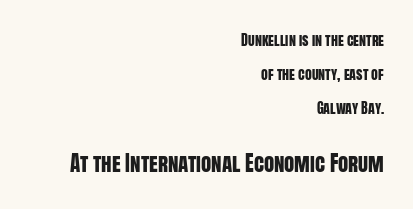
The image shows 21 px text type, upright; set right-aligned, loose line spacing (2.42x), normal letter spacing, not underlined; the second (bottom) block is 1.5x larger.
